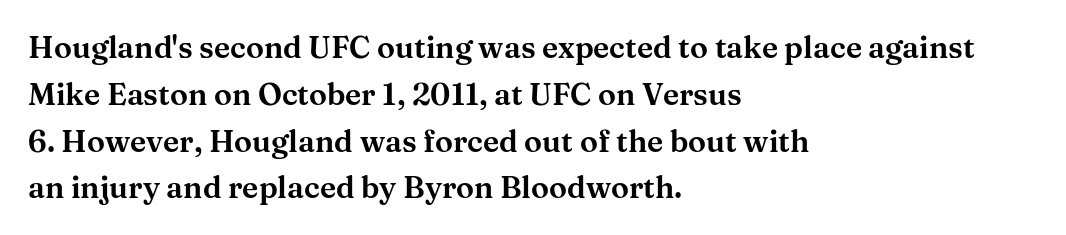
{"serif": "yes", "italic": "no", "width": "wide", "stroke_contrast": "medium", "x_height": "medium", "monospaced": "no", "underline": "no", "align": "left", "line_spacing": "normal", "line_spacing_ratio": 1.56, "letter_spacing": "normal", "letter_spacing_em": 0.0, "glyph_px": 30}
